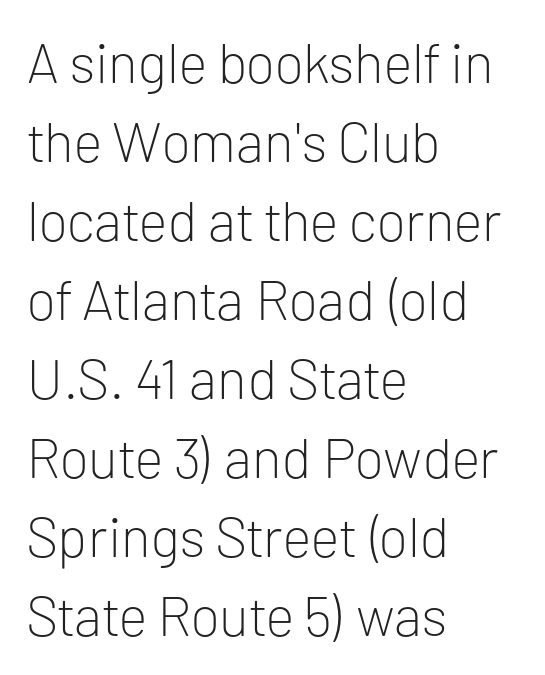
Q: Is the text bold? A: No.
Q: Is the text italic (slanted)? A: No, it is upright.
Q: Is the typeface a serif or a sans-serif typeface? A: Sans-serif.
Q: Is the text underlined? A: No.
Q: How is the paragraph aligned? A: Left-aligned.
Q: Is the spacing between letters normal or unusually wide? A: Normal.
Q: Is the spacing between lines tight, normal or loose? A: Normal.
Q: Width (condensed, normal, or wide)? A: Normal.
Q: Stroke contrast? A: Low.
Q: x-height? A: Medium.
Q: Monospaced? A: No.
